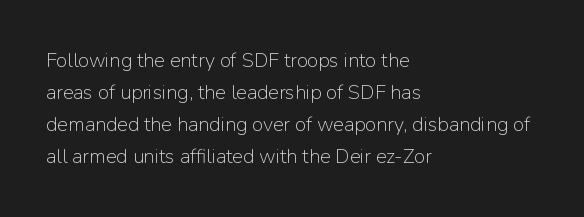
Caption: standard tracking, unaltered. The line-height multiplier appears to be the usual default. Type without underlining. This sample uses an upright cut, with every glyph sitting square on the baseline. This rendering uses left alignment, leaving the right contour irregular. The characters are drawn with everyday or finer stroke widths.
